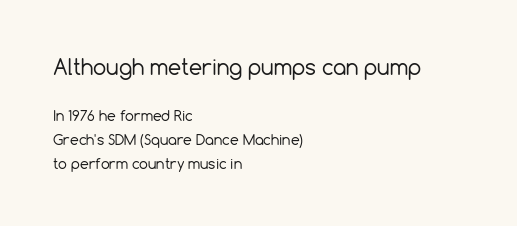
Q: Is the text bold? A: No.
Q: Is the text italic (slanted)? A: No, it is upright.
Q: Is the text underlined? A: No.
Q: How is the paragraph aligned? A: Left-aligned.
Q: Is the spacing between letters normal or unusually wide? A: Normal.
Q: Which block of text is set in a larger size, the first (top) or the second (bottom)? A: The first (top) one.
